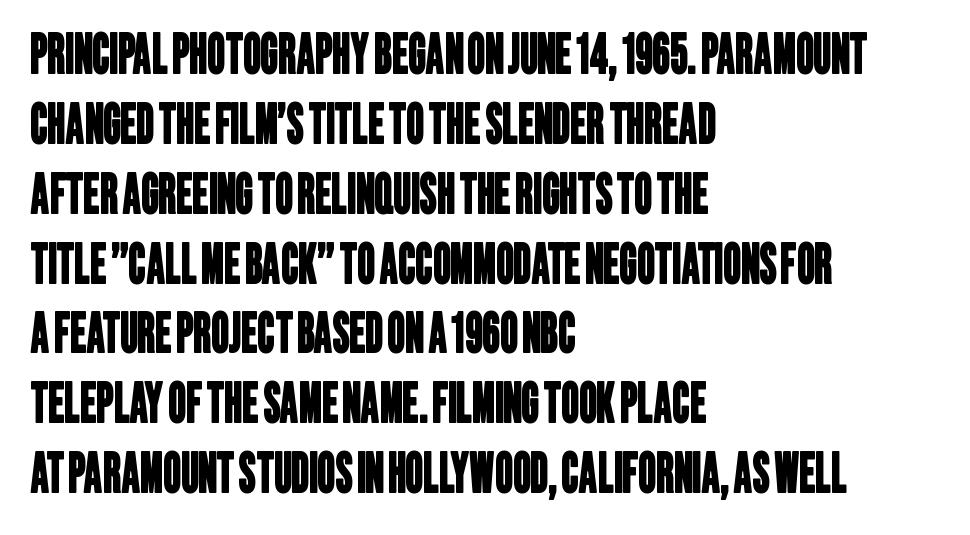
{"serif": "no", "width": "condensed", "stroke_contrast": "low", "x_height": "large", "monospaced": "no", "underline": "no", "align": "left", "line_spacing": "normal", "line_spacing_ratio": 1.27, "letter_spacing": "normal", "letter_spacing_em": 0.0, "glyph_px": 55}
